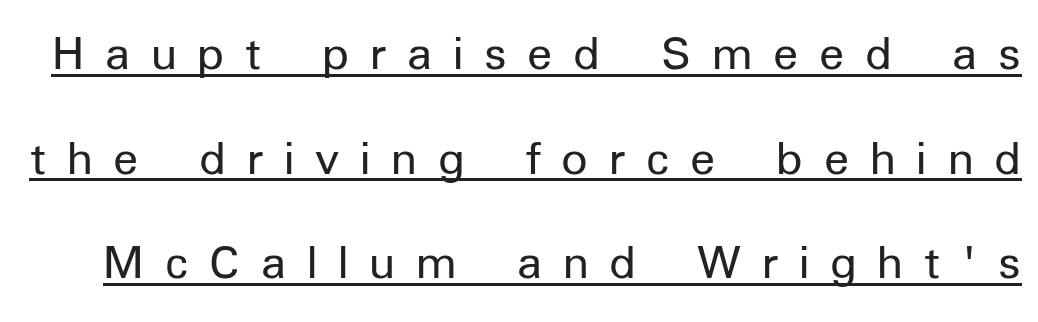
{"serif": "no", "italic": "no", "bold": "no", "weight": "regular", "width": "normal", "stroke_contrast": "low", "x_height": "medium", "monospaced": "no", "underline": "yes", "line_spacing": "loose", "line_spacing_ratio": 2.01, "letter_spacing": "wide", "letter_spacing_em": 0.4, "glyph_px": 52}
